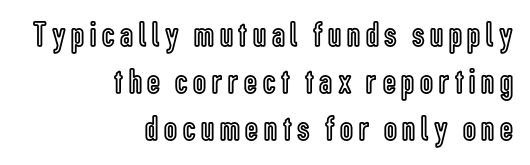
Q: Is the text italic (slanted)? A: No, it is upright.
Q: Is the text underlined? A: No.
Q: How is the paragraph aligned? A: Right-aligned.
Q: Is the spacing between lines tight, normal or loose? A: Normal.
Q: Width (condensed, normal, or wide)? A: Condensed.
Q: x-height? A: Medium.
Q: Monospaced? A: No.
